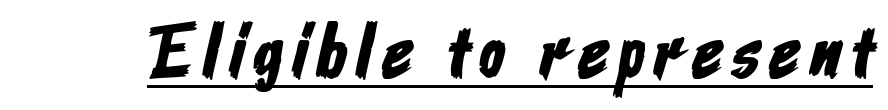
You can tell from the bare stems that sans-serif type was used. The sample's only ornament is a line tracing under the words. These lines are rendered in a variable-pitch font.
